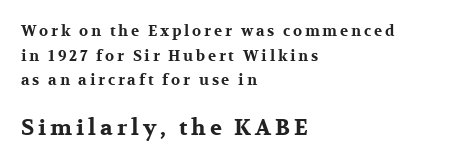
Q: Is the text bold? A: Yes.
Q: Is the text italic (slanted)? A: No, it is upright.
Q: Is the text underlined? A: No.
Q: How is the paragraph aligned? A: Left-aligned.
Q: Is the spacing between lines tight, normal or loose? A: Normal.
Q: Which block of text is set in a larger size, the first (top) or the second (bottom)? A: The second (bottom) one.
